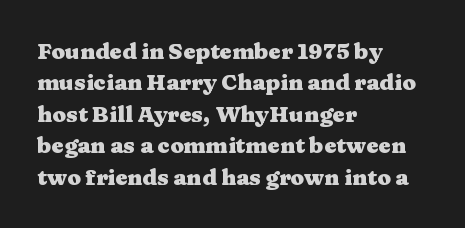
{"italic": "no", "bold": "yes", "underline": "no", "align": "left", "line_spacing": "normal", "line_spacing_ratio": 1.43, "letter_spacing": "normal", "letter_spacing_em": 0.0, "glyph_px": 22}
